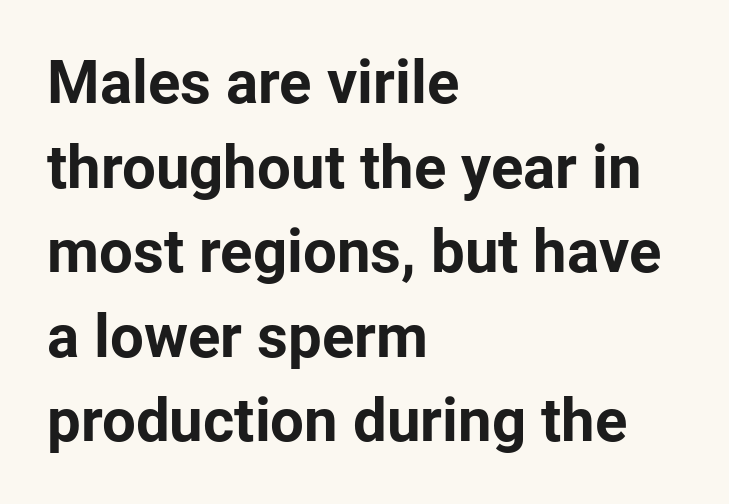
You can tell from the bare stems that sans-serif type was used. The letters are bold, with thick, heavy strokes. The lines are quadded left. The foot of each line stays bare and open.
